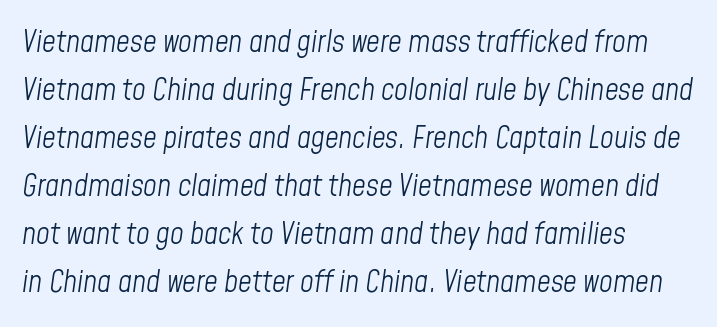
Q: Is the text bold? A: No.
Q: Is the text italic (slanted)? A: Yes, it leans right by about 8 degrees.
Q: Is the text underlined? A: No.
Q: How is the paragraph aligned? A: Left-aligned.
Q: Is the spacing between letters normal or unusually wide? A: Normal.
Q: Is the spacing between lines tight, normal or loose? A: Normal.
Q: Width (condensed, normal, or wide)? A: Condensed.
Q: Stroke contrast? A: Low.
Q: x-height? A: Medium.
Q: Monospaced? A: No.
